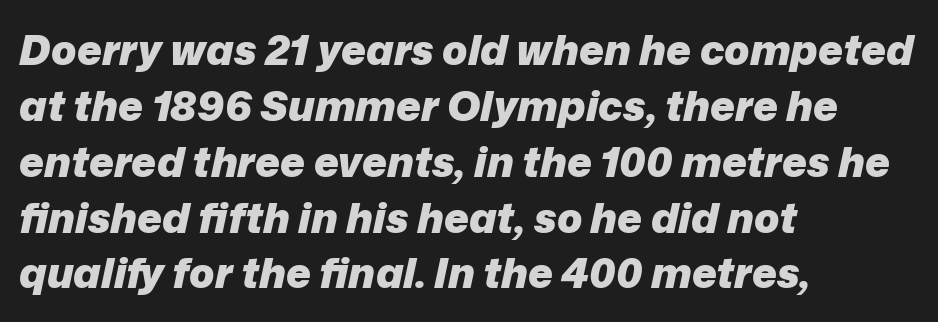
Q: Is the text bold? A: Yes.
Q: Is the text italic (slanted)? A: Yes, it leans right by about 12 degrees.
Q: Is the text underlined? A: No.
Q: How is the paragraph aligned? A: Left-aligned.
Q: Is the spacing between letters normal or unusually wide? A: Normal.
Q: Is the spacing between lines tight, normal or loose? A: Normal.
Q: Width (condensed, normal, or wide)? A: Normal.
Q: Stroke contrast? A: Low.
Q: x-height? A: Medium.
Q: Monospaced? A: No.
